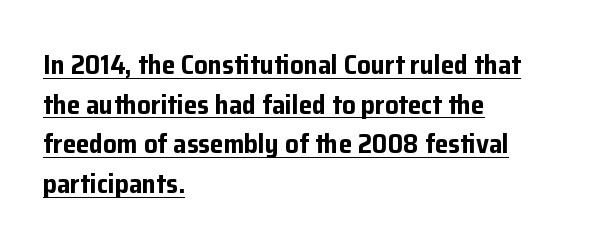
Q: Is the text bold? A: Yes.
Q: Is the text italic (slanted)? A: No, it is upright.
Q: Is the text underlined? A: Yes.
Q: How is the paragraph aligned? A: Left-aligned.
Q: Is the spacing between letters normal or unusually wide? A: Normal.
Q: Is the spacing between lines tight, normal or loose? A: Normal.
